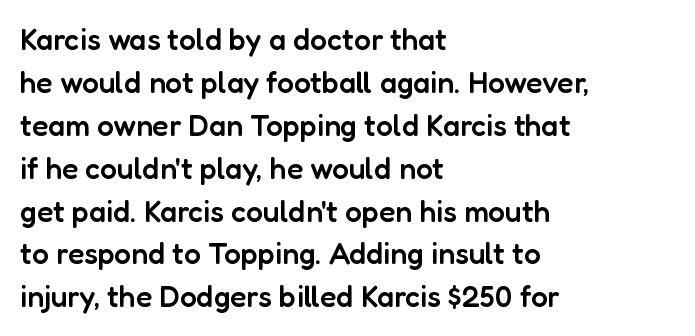
Q: Is the text bold? A: Semi-bold.
Q: Is the text italic (slanted)? A: No, it is upright.
Q: Is the typeface a serif or a sans-serif typeface? A: Sans-serif.
Q: Is the text underlined? A: No.
Q: How is the paragraph aligned? A: Left-aligned.
Q: Is the spacing between letters normal or unusually wide? A: Normal.
Q: Is the spacing between lines tight, normal or loose? A: Normal.
Q: Width (condensed, normal, or wide)? A: Normal.
Q: Stroke contrast? A: Low.
Q: x-height? A: Medium.
Q: Monospaced? A: No.
